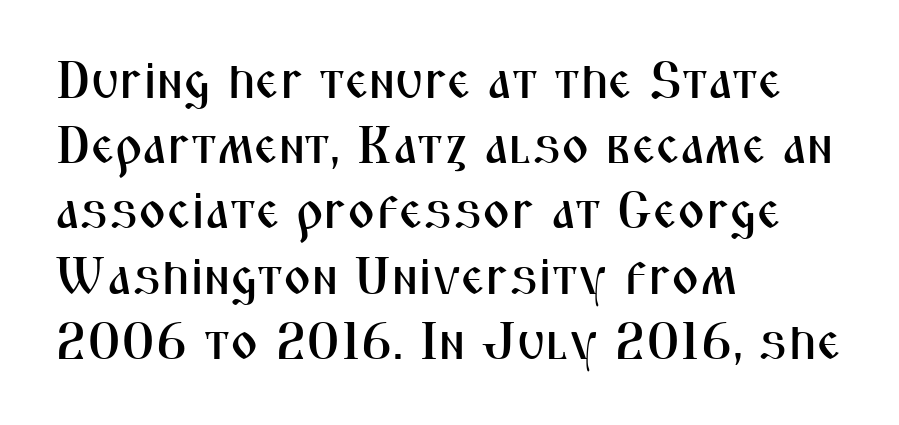
Q: Is the text italic (slanted)? A: No, it is upright.
Q: Is the typeface a serif or a sans-serif typeface? A: Sans-serif.
Q: Is the text underlined? A: No.
Q: How is the paragraph aligned? A: Left-aligned.
Q: Is the spacing between letters normal or unusually wide? A: Normal.
Q: Width (condensed, normal, or wide)? A: Condensed.
Q: Stroke contrast? A: Medium.
Q: x-height? A: Medium.
Q: Monospaced? A: No.
